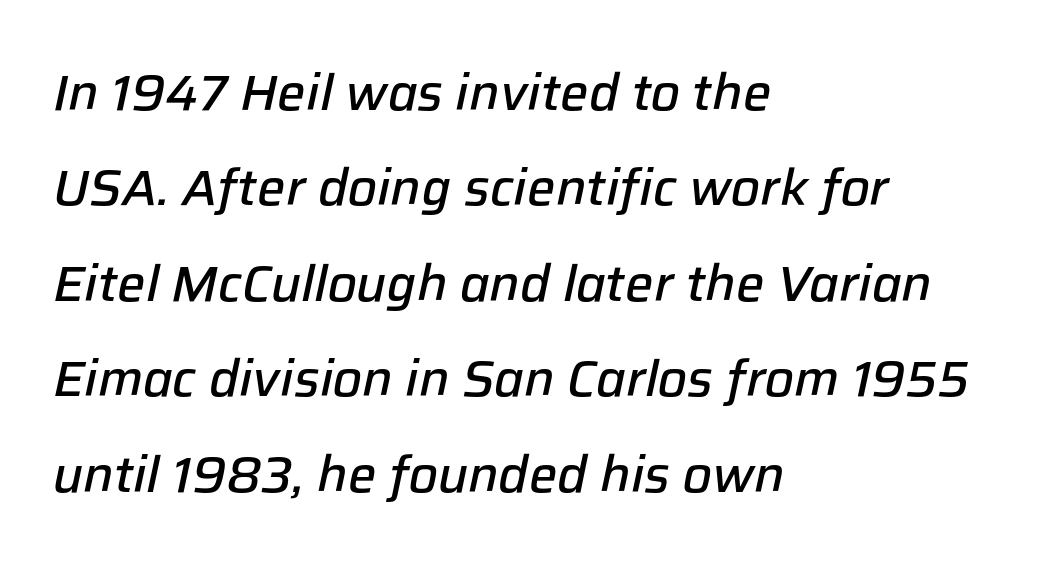
{"italic": "yes", "lean": "right", "slant_degrees": 12, "bold": "semi", "weight": "semibold", "width": "normal", "stroke_contrast": "low", "x_height": "medium", "monospaced": "no", "underline": "no", "align": "left", "line_spacing": "loose", "line_spacing_ratio": 1.91, "letter_spacing": "normal", "letter_spacing_em": 0.0, "glyph_px": 50}
